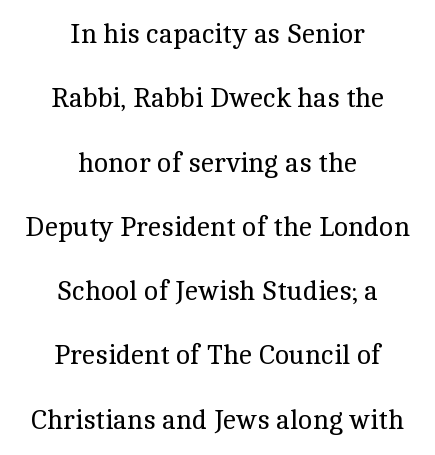
Q: Is the text bold? A: No.
Q: Is the text italic (slanted)? A: No, it is upright.
Q: Is the text underlined? A: No.
Q: How is the paragraph aligned? A: Centered.
Q: Is the spacing between letters normal or unusually wide? A: Normal.
Q: Is the spacing between lines tight, normal or loose? A: Loose.
